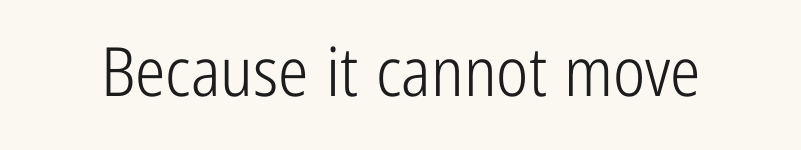
{"serif": "no", "italic": "no", "bold": "no", "weight": "light", "width": "condensed", "stroke_contrast": "low", "x_height": "medium", "monospaced": "no", "underline": "no", "letter_spacing": "normal", "letter_spacing_em": 0.0, "glyph_px": 68}
